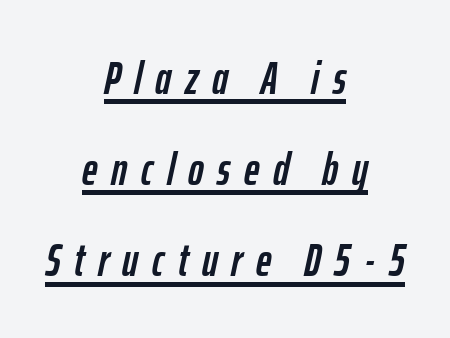
Q: Is the text italic (slanted)? A: Yes, it leans right by about 12 degrees.
Q: Is the text underlined? A: Yes.
Q: How is the paragraph aligned? A: Centered.
Q: Is the spacing between letters normal or unusually wide? A: Unusually wide.
Q: Is the spacing between lines tight, normal or loose? A: Loose.
Q: Width (condensed, normal, or wide)? A: Condensed.
Q: Stroke contrast? A: Low.
Q: x-height? A: Medium.
Q: Monospaced? A: No.
